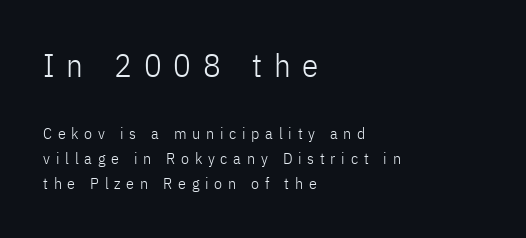
Top chunk: large. Bottom chunk: small. Rendered with straight, roman letterforms. Vertical spacing — default. One-word summary of the alignment: left.
